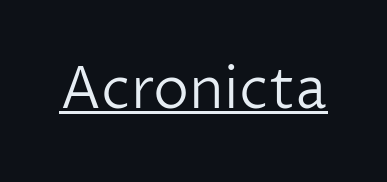
Q: Is the text bold? A: No.
Q: Is the text italic (slanted)? A: No, it is upright.
Q: Is the typeface a serif or a sans-serif typeface? A: Sans-serif.
Q: Is the text underlined? A: Yes.
Q: Is the spacing between letters normal or unusually wide? A: Normal.
Q: Width (condensed, normal, or wide)? A: Normal.
Q: Stroke contrast? A: Low.
Q: x-height? A: Medium.
Q: Monospaced? A: No.
